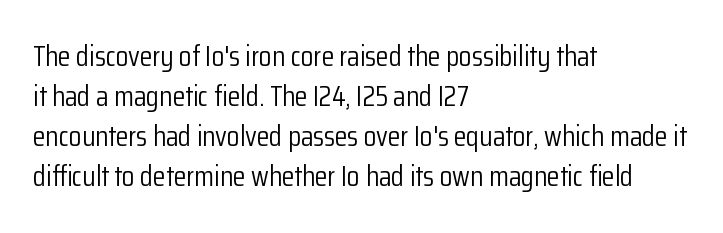
Does the type have serifs? No, each stem ends abruptly. Descender tails drop into unmarked territory. The rendering anchors every line to the left-hand side. The strokes carry an ordinary text weight at most.
